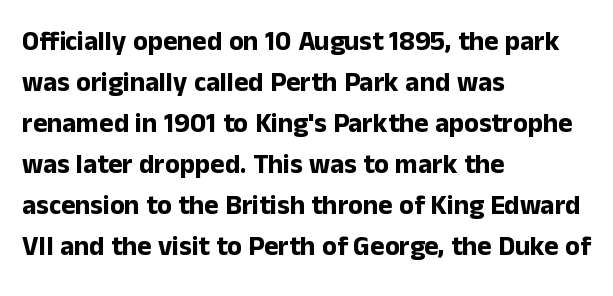
Line beginnings align vertically; line endings do not. Between one letter and the next there's only the usual sliver of space. Notice how descenders clear the ascenders below comfortably — that's standard leading. Does the lettering tilt? It doesn't — this is upright. Letters rest on an invisible, unmarked baseline.
